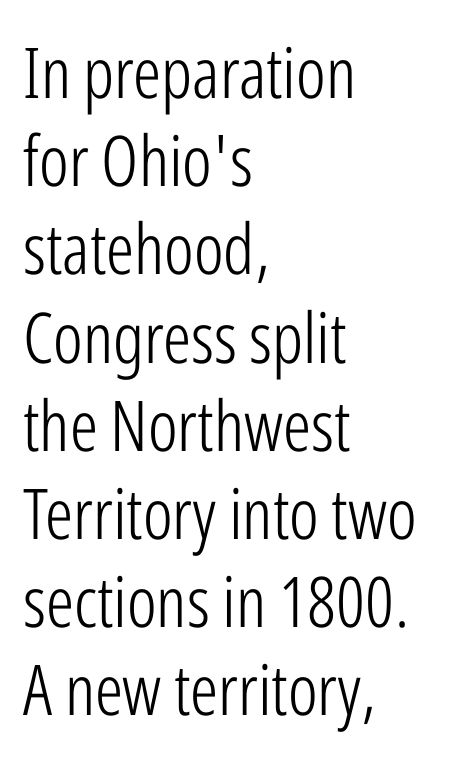
{"serif": "no", "italic": "no", "bold": "no", "weight": "light", "width": "condensed", "stroke_contrast": "low", "x_height": "medium", "monospaced": "no", "underline": "no", "align": "left", "line_spacing": "normal", "line_spacing_ratio": 1.26, "letter_spacing": "normal", "letter_spacing_em": 0.0, "glyph_px": 70}
